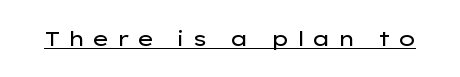
Q: Is the text bold? A: No.
Q: Is the text italic (slanted)? A: No, it is upright.
Q: Is the text underlined? A: Yes.
Q: Is the spacing between letters normal or unusually wide? A: Unusually wide.
